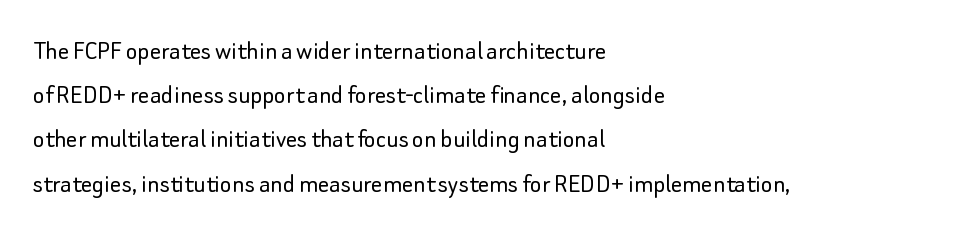
No letter is thick-stroked: the sample isn't bold. This rendering leaves character spacing at its baseline value. Short and long lines alike share a common starting point at left. The block of text has a typical density, with ordinary space between rows. Descender tails drop into unmarked territory.
